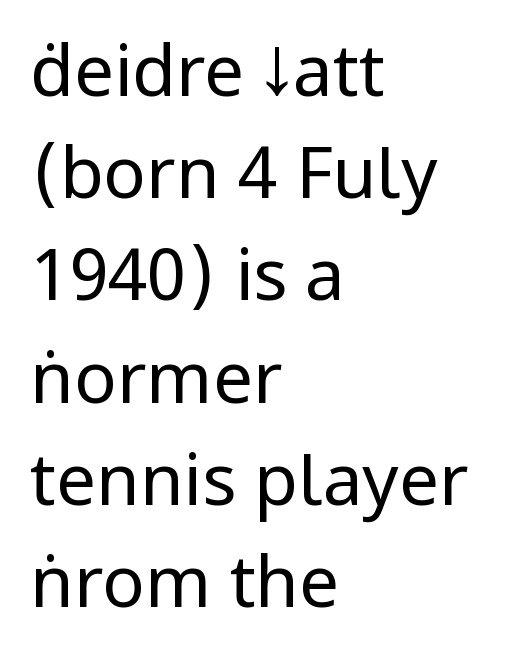
Q: Is the text bold? A: No.
Q: Is the text italic (slanted)? A: No, it is upright.
Q: Is the typeface a serif or a sans-serif typeface? A: Sans-serif.
Q: Is the text underlined? A: No.
Q: How is the paragraph aligned? A: Left-aligned.
Q: Is the spacing between letters normal or unusually wide? A: Normal.
Q: Is the spacing between lines tight, normal or loose? A: Normal.
Q: Width (condensed, normal, or wide)? A: Condensed.
Q: Stroke contrast? A: Low.
Q: x-height? A: Large.
Q: Monospaced? A: No.
